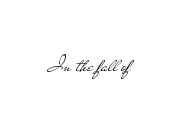
Q: Is the text bold? A: No.
Q: Is the text italic (slanted)? A: Yes.
Q: Is the text underlined? A: No.
Q: Is the spacing between letters normal or unusually wide? A: Normal.
